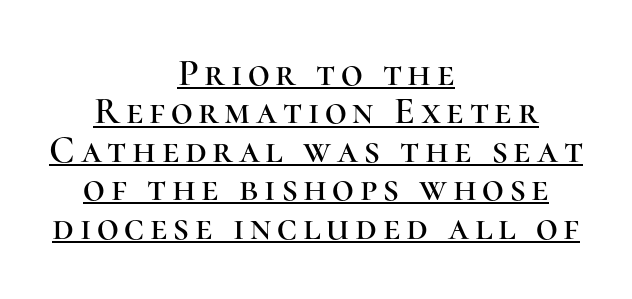
The whitespace from short lines is split evenly between both sides. Underlining? Definitely there. Unlike italic type, these characters show no tilt at all. The glyphs in this specimen are seriffed.
